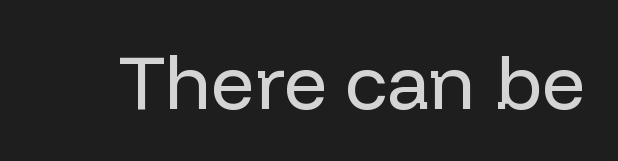
The image shows 76 px regular-weight sans-serif type, upright; set normal letter spacing, not underlined; low stroke contrast and a medium x-height.
